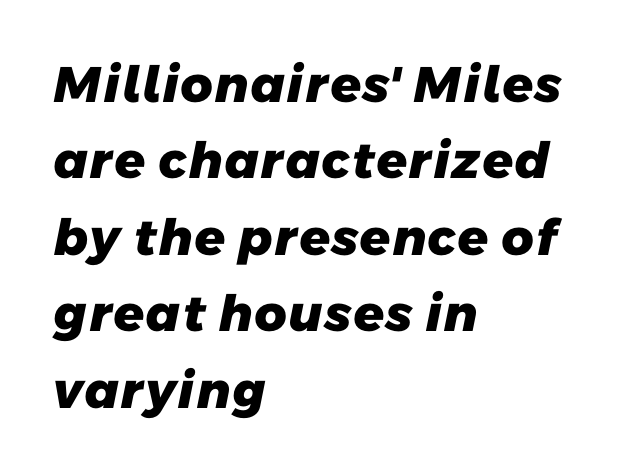
{"serif": "no", "bold": "yes", "weight": "heavy", "width": "normal", "stroke_contrast": "low", "x_height": "medium", "monospaced": "no", "underline": "no", "align": "left", "line_spacing": "normal", "line_spacing_ratio": 1.53, "letter_spacing": "normal", "letter_spacing_em": 0.0, "glyph_px": 50}
